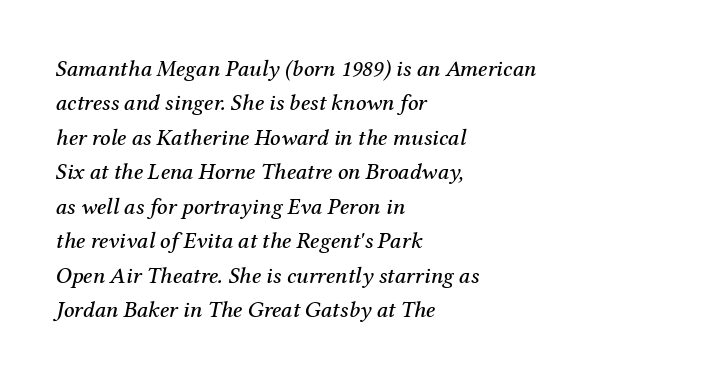
Q: Is the text italic (slanted)? A: Yes, it leans right by about 12 degrees.
Q: Is the text underlined? A: No.
Q: How is the paragraph aligned? A: Left-aligned.
Q: Is the spacing between letters normal or unusually wide? A: Normal.
Q: Is the spacing between lines tight, normal or loose? A: Normal.
